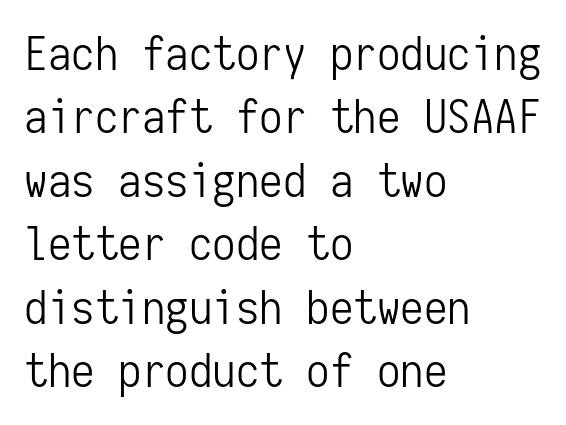
Q: Is the text bold? A: No.
Q: Is the text italic (slanted)? A: No, it is upright.
Q: Is the typeface a serif or a sans-serif typeface? A: Sans-serif.
Q: Is the text underlined? A: No.
Q: How is the paragraph aligned? A: Left-aligned.
Q: Is the spacing between letters normal or unusually wide? A: Normal.
Q: Is the spacing between lines tight, normal or loose? A: Normal.
Q: Width (condensed, normal, or wide)? A: Condensed.
Q: Stroke contrast? A: Low.
Q: x-height? A: Medium.
Q: Monospaced? A: Yes.
